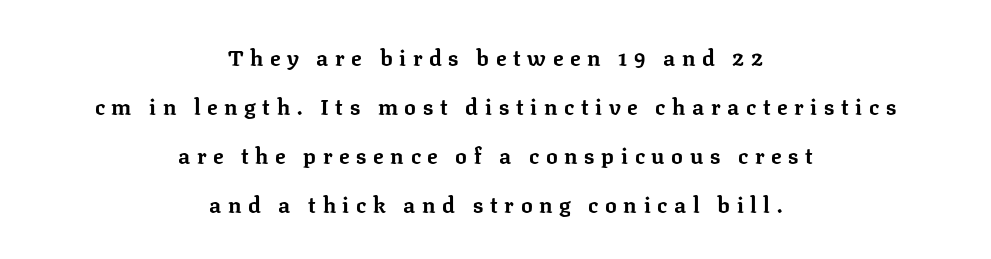
{"italic": "no", "bold": "yes", "underline": "no", "align": "center", "line_spacing": "loose", "line_spacing_ratio": 2.23, "letter_spacing": "wide", "letter_spacing_em": 0.3, "glyph_px": 22}
